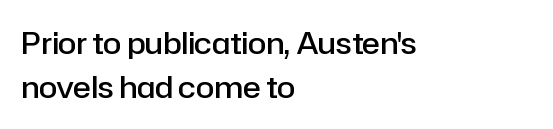
Q: Is the text bold? A: Semi-bold.
Q: Is the text italic (slanted)? A: No, it is upright.
Q: Is the typeface a serif or a sans-serif typeface? A: Sans-serif.
Q: Is the text underlined? A: No.
Q: How is the paragraph aligned? A: Left-aligned.
Q: Is the spacing between letters normal or unusually wide? A: Normal.
Q: Is the spacing between lines tight, normal or loose? A: Normal.
Q: Width (condensed, normal, or wide)? A: Normal.
Q: Stroke contrast? A: Low.
Q: x-height? A: Medium.
Q: Monospaced? A: No.
